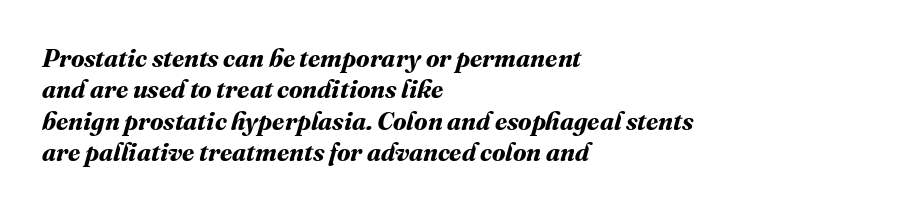
Q: Is the text bold? A: Yes.
Q: Is the text underlined? A: No.
Q: How is the paragraph aligned? A: Left-aligned.
Q: Is the spacing between letters normal or unusually wide? A: Normal.
Q: Is the spacing between lines tight, normal or loose? A: Normal.
